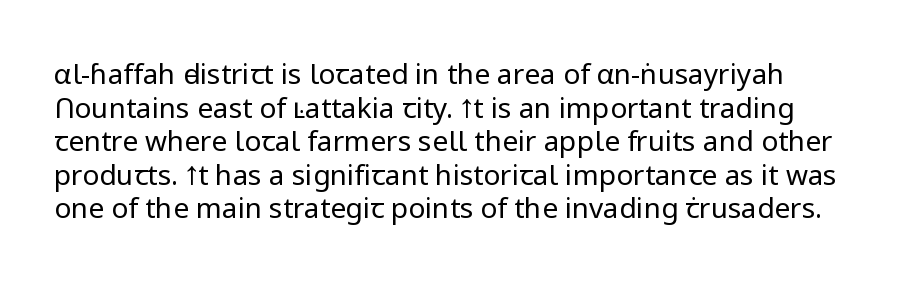
The image shows 28 px regular-weight sans-serif type, upright; set line spacing 1.2x, normal letter spacing, not underlined; low stroke contrast and a medium x-height.
